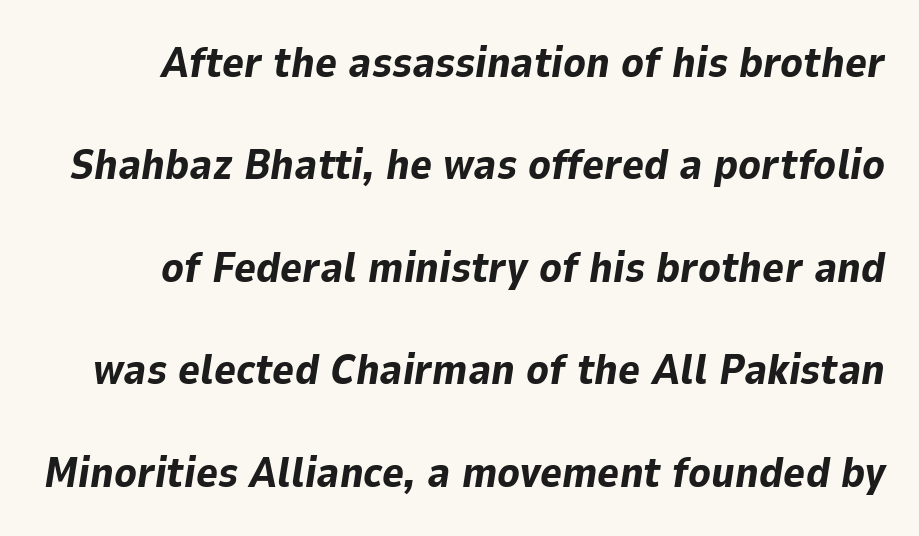
The space beneath each line is pristine and unruled. Is the type slanted? Yes — the strokes lean at a clear angle. The rendering uses natural spacing where letterforms have individual widths. This is heavy type, rendered in bold. Spacing between characters is what you'd get straight out of the box.
